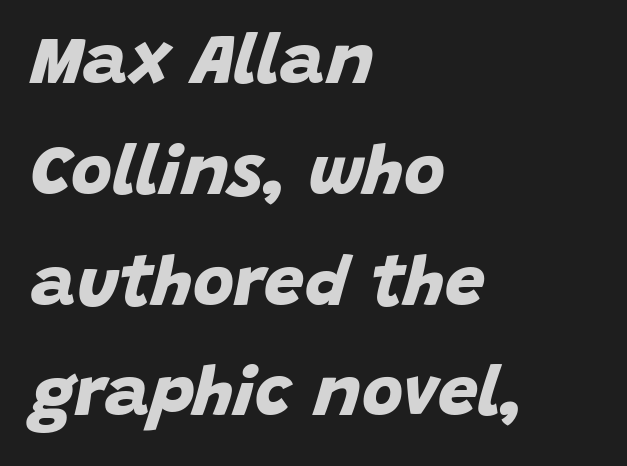
The horizontal fit of the characters is conventional and even. I'd call this a sans setting — the letters go barefoot. Strokes here are thick enough to call this a true bold. Check under the words: just untouched page.
